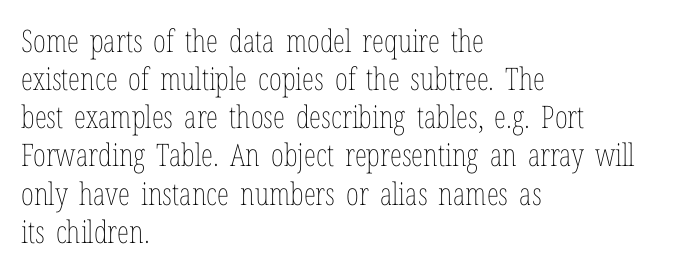
The image shows 31 px thin, condensed type, upright; set left-aligned, line spacing 1.23x, normal letter spacing, not underlined; low stroke contrast and a medium x-height.
